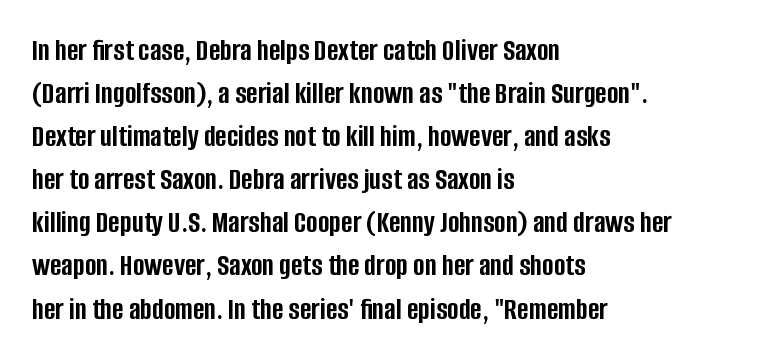
Q: Is the text bold? A: Yes.
Q: Is the text italic (slanted)? A: No, it is upright.
Q: Is the typeface a serif or a sans-serif typeface? A: Sans-serif.
Q: Is the text underlined? A: No.
Q: How is the paragraph aligned? A: Left-aligned.
Q: Is the spacing between letters normal or unusually wide? A: Normal.
Q: Is the spacing between lines tight, normal or loose? A: Normal.
Q: Width (condensed, normal, or wide)? A: Condensed.
Q: Stroke contrast? A: Low.
Q: x-height? A: Large.
Q: Monospaced? A: No.
